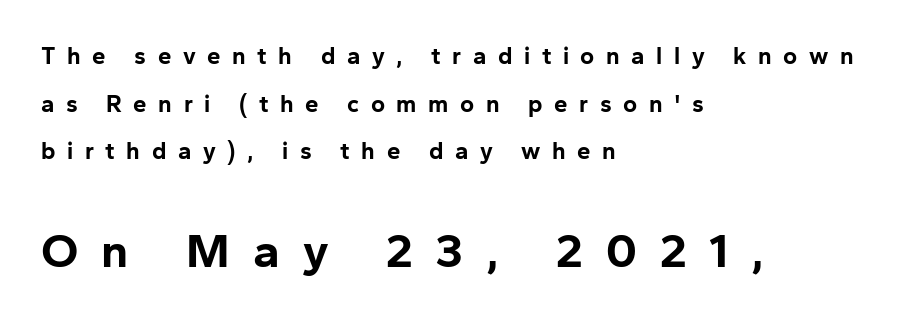
The image shows 48 px bold sans-serif type, upright; set left-aligned, loose line spacing (1.98x), unusually wide letter spacing (+0.48 em), not underlined; the second (bottom) block is 2.0x larger; low stroke contrast and a medium x-height.
